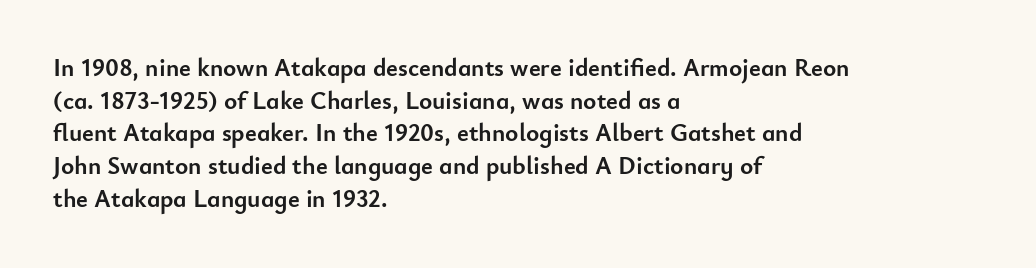
You could call the tracking neutral — neither tight nor loose. Ordinary non-slanted type is in use. Heavy, bold letterforms. Does the copy run flush right? No — it runs flush left. Regular leading.
